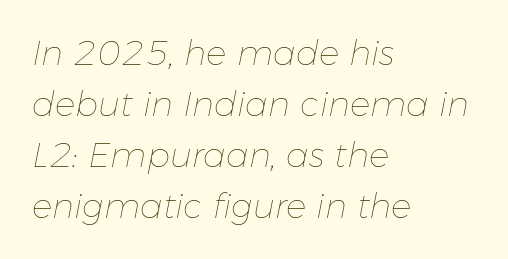
The image shows 34 px thin type, italic (leaning right); set left-aligned, normal line spacing (1.5x), normal letter spacing, not underlined; low stroke contrast and a medium x-height.
